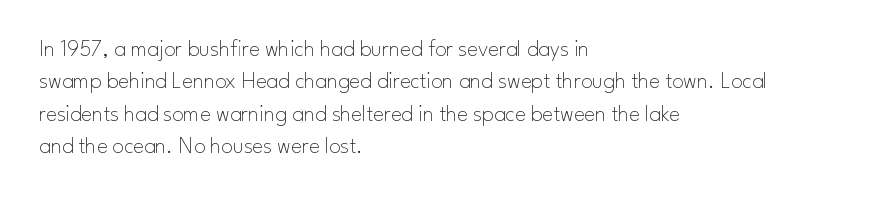
The image shows 23 px text type, upright; set left-aligned, normal line spacing (1.41x), normal letter spacing, not underlined.
